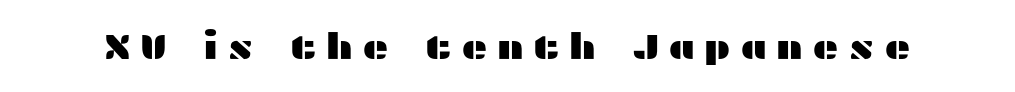
Q: Is the text italic (slanted)? A: No, it is upright.
Q: Is the typeface a serif or a sans-serif typeface? A: Sans-serif.
Q: Is the text underlined? A: No.
Q: Is the spacing between letters normal or unusually wide? A: Unusually wide.
Q: Width (condensed, normal, or wide)? A: Wide.
Q: Stroke contrast? A: Medium.
Q: x-height? A: Medium.
Q: Monospaced? A: No.
